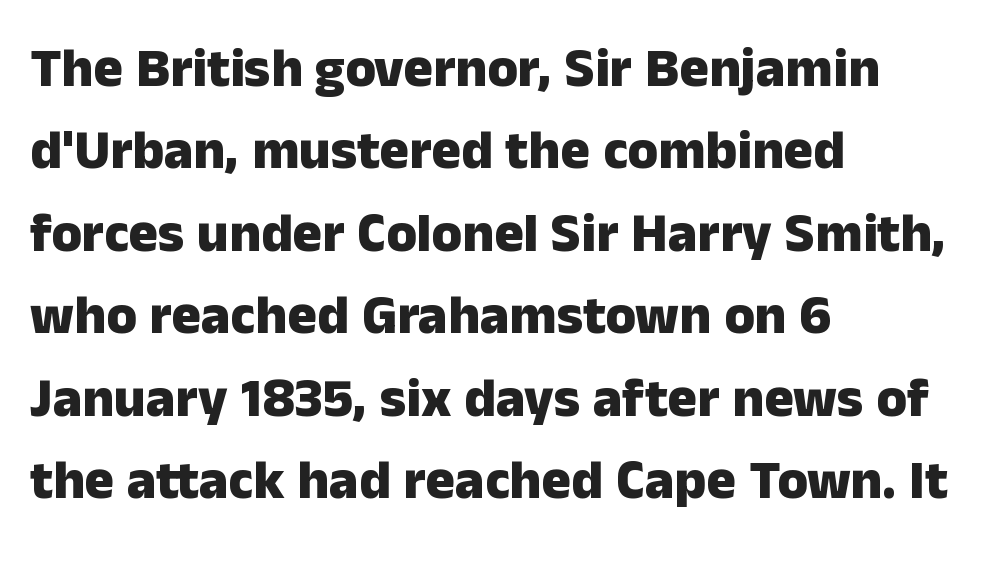
The image shows 55 px heavy sans-serif type, upright; set left-aligned, normal line spacing (1.5x), normal letter spacing, not underlined; low stroke contrast and a medium x-height.
